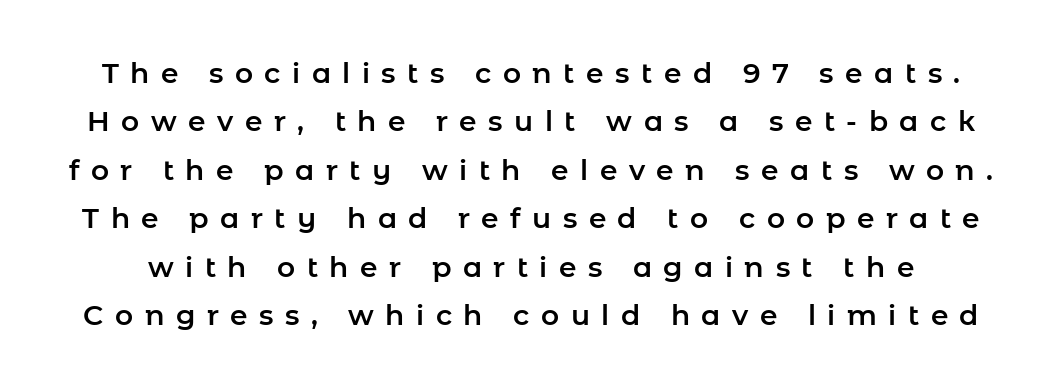
Q: Is the text italic (slanted)? A: No, it is upright.
Q: Is the typeface a serif or a sans-serif typeface? A: Sans-serif.
Q: Is the text underlined? A: No.
Q: Is the spacing between letters normal or unusually wide? A: Unusually wide.
Q: Width (condensed, normal, or wide)? A: Normal.
Q: Stroke contrast? A: Low.
Q: x-height? A: Medium.
Q: Monospaced? A: No.
